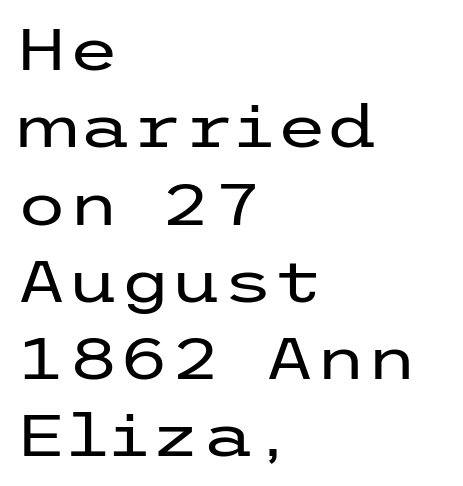
On a weight scale, this lands at 450 or below. Note: no serifs on the glyphs. A typesetter would call this zero additional tracking. Is there much room between lines? A standard amount, neither cramped nor airy. These lines stack with their left ends in a neat column. The letters stand straight up with perfectly vertical stems.
